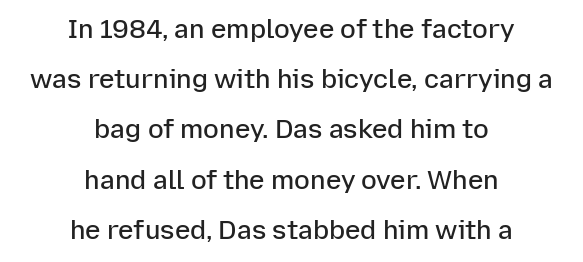
{"italic": "no", "bold": "semi", "underline": "no", "align": "center", "line_spacing": "loose", "line_spacing_ratio": 1.93, "letter_spacing": "normal", "letter_spacing_em": 0.0, "glyph_px": 26}
